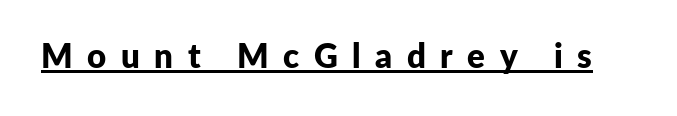
The specimen includes a rule beneath the text block's lines. Someone cranked the tracking dial way up on this one. If you drew a line through each stem, it would be perfectly vertical. You could not count columns in this text — the font is proportionally spaced. The glyphs in this specimen are sans serif.
